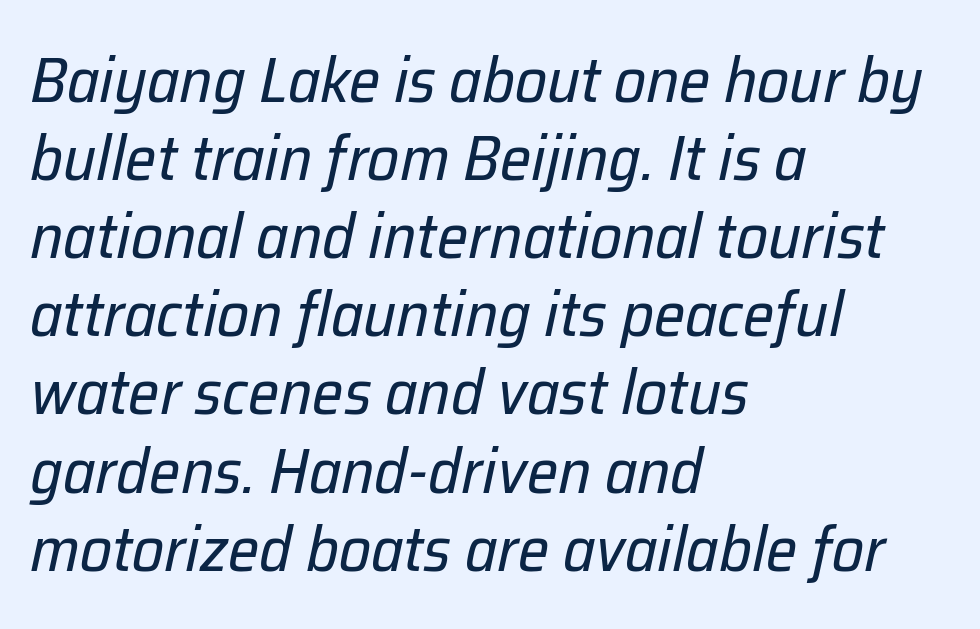
Q: Is the text bold? A: No.
Q: Is the text italic (slanted)? A: Yes, it leans right by about 12 degrees.
Q: Is the text underlined? A: No.
Q: How is the paragraph aligned? A: Left-aligned.
Q: Is the spacing between letters normal or unusually wide? A: Normal.
Q: Width (condensed, normal, or wide)? A: Normal.
Q: Stroke contrast? A: Low.
Q: x-height? A: Medium.
Q: Monospaced? A: No.
